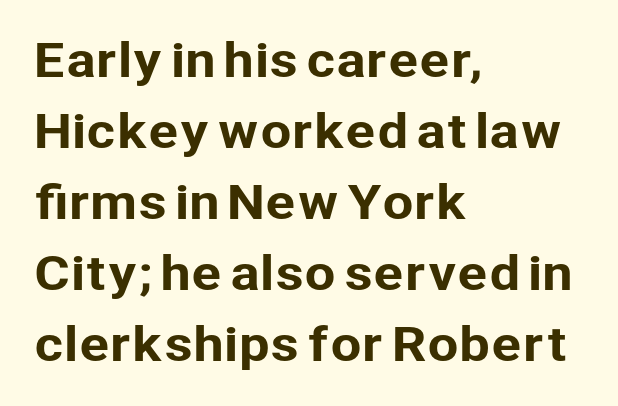
The rendering uses natural spacing where letterforms have individual widths. These lines keep a tight, regular rhythm from letter to letter. The designer left line spacing at the default. Italic: no, the glyphs are upright roman.
